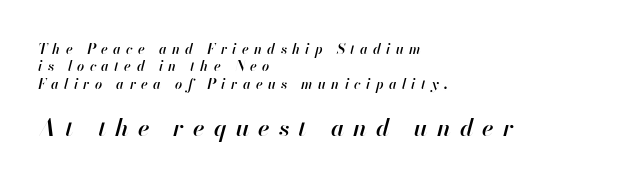
The image shows 24 px text type, italic (leaning right); set left-aligned, line spacing 1.24x, unusually wide letter spacing (+0.38 em), not underlined; the second (bottom) block is 1.71x larger.
